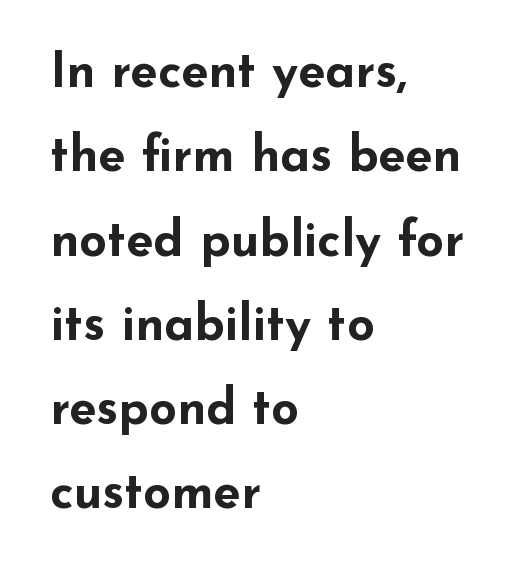
Spacing verdict: proportional, widths tailored to each character. Check under the words: just untouched page. What kind of face is this? One without serifs — a sans. Visually the block forms a straight wall on the left and a jagged coastline on the right.
